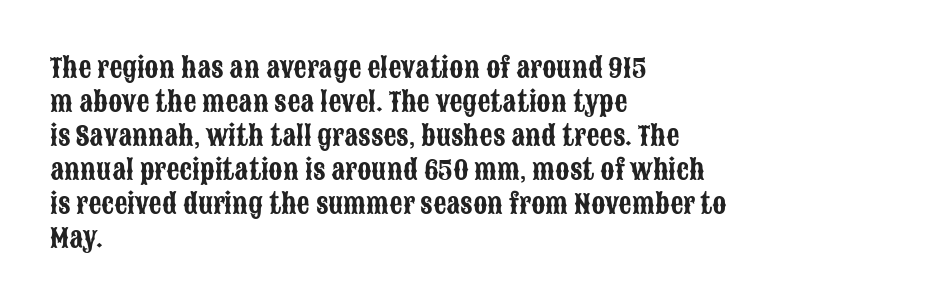
Q: Is the text italic (slanted)? A: No, it is upright.
Q: Is the text underlined? A: No.
Q: How is the paragraph aligned? A: Left-aligned.
Q: Is the spacing between letters normal or unusually wide? A: Normal.
Q: Is the spacing between lines tight, normal or loose? A: Normal.
